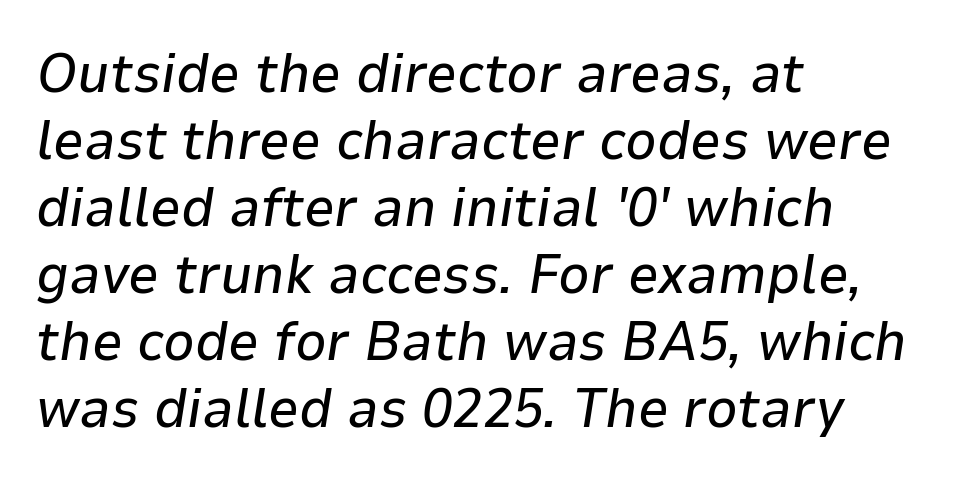
The image shows 55 px text type, italic (leaning right); set left-aligned, line spacing 1.22x, normal letter spacing, not underlined; low stroke contrast and a medium x-height.
